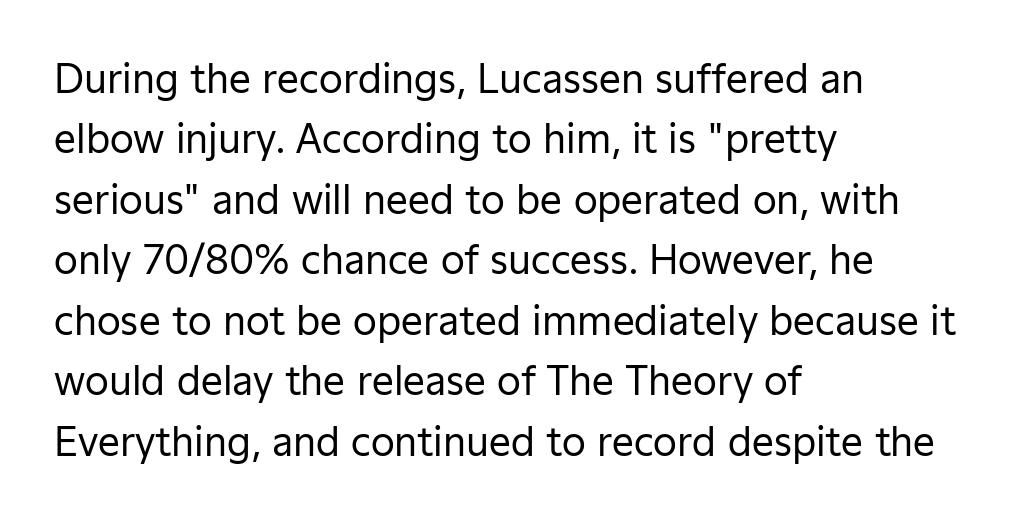
The image shows 39 px regular-weight sans-serif type, upright; set left-aligned, normal line spacing (1.55x), normal letter spacing, not underlined; low stroke contrast and a medium x-height.
